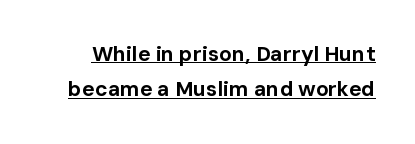
Q: Is the text bold? A: Yes.
Q: Is the text italic (slanted)? A: No, it is upright.
Q: Is the text underlined? A: Yes.
Q: Is the spacing between letters normal or unusually wide? A: Normal.
Q: Is the spacing between lines tight, normal or loose? A: Normal.
